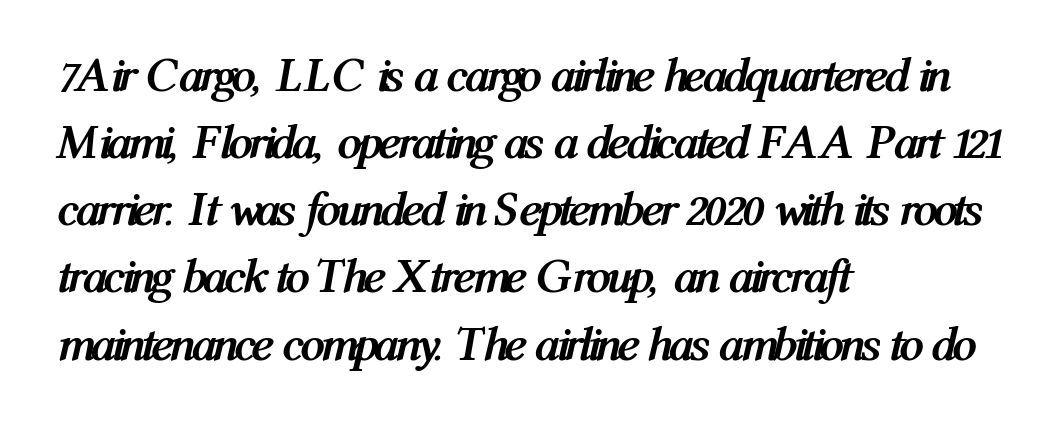
The gaps between neighbouring characters are ordinary and unremarkable. Slant detected: the letters are inclined. The letters advance in unequal steps, a hallmark of proportional type. Horizontally, the lines are justified to the leading edge only. Horizontal bands of white between lines are of average thickness. Typographic density is high because the face is bold.
